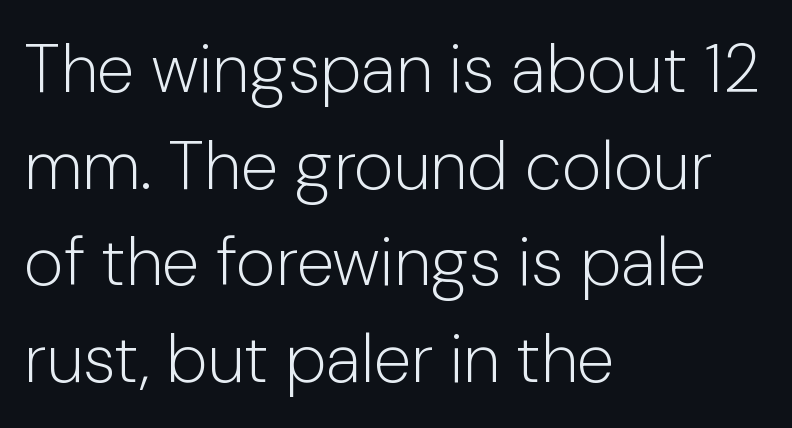
Q: Is the text bold? A: No.
Q: Is the text italic (slanted)? A: No, it is upright.
Q: Is the typeface a serif or a sans-serif typeface? A: Sans-serif.
Q: Is the text underlined? A: No.
Q: How is the paragraph aligned? A: Left-aligned.
Q: Is the spacing between letters normal or unusually wide? A: Normal.
Q: Is the spacing between lines tight, normal or loose? A: Normal.
Q: Width (condensed, normal, or wide)? A: Normal.
Q: Stroke contrast? A: Low.
Q: x-height? A: Medium.
Q: Monospaced? A: No.
